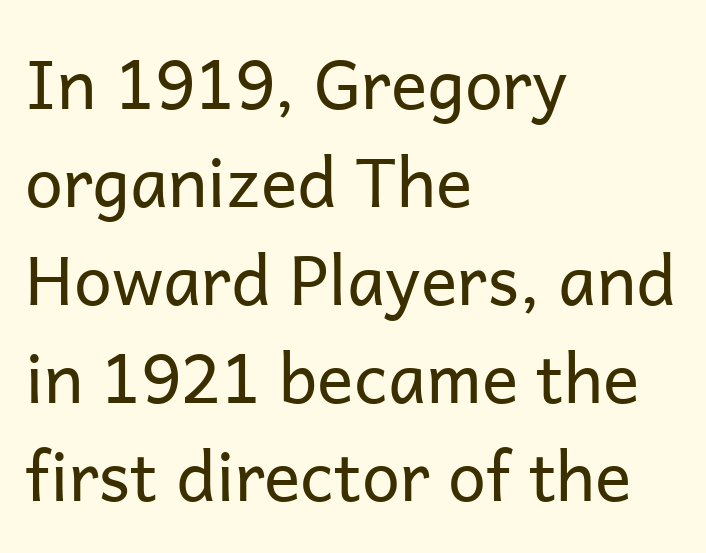
The image shows 68 px regular-weight sans-serif type, upright; set left-aligned, normal line spacing (1.44x), normal letter spacing, not underlined; low stroke contrast and a medium x-height.
